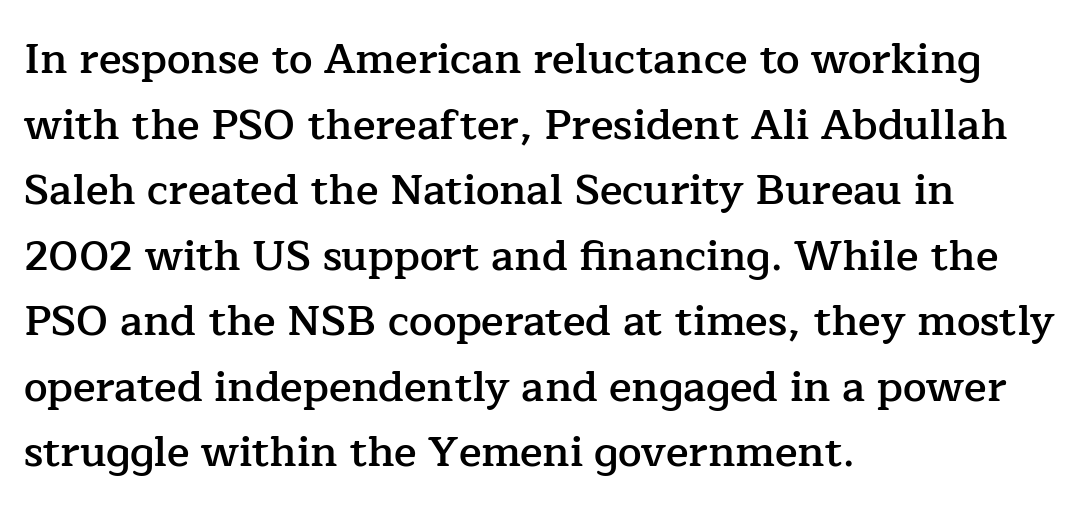
{"serif": "yes", "italic": "no", "bold": "semi", "weight": "semibold", "width": "normal", "stroke_contrast": "low", "x_height": "medium", "monospaced": "no", "underline": "no", "align": "left", "line_spacing": "normal", "line_spacing_ratio": 1.56, "letter_spacing": "normal", "letter_spacing_em": 0.0, "glyph_px": 42}
